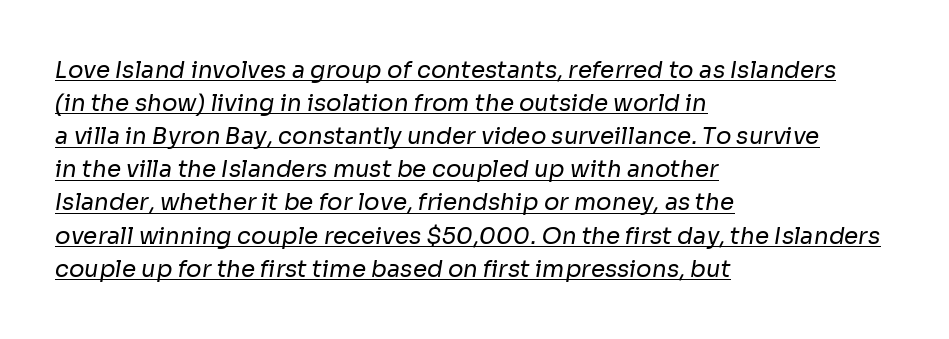
{"bold": "no", "underline": "yes", "align": "left", "line_spacing": "normal", "line_spacing_ratio": 1.44, "letter_spacing": "normal", "letter_spacing_em": 0.0, "glyph_px": 23}
